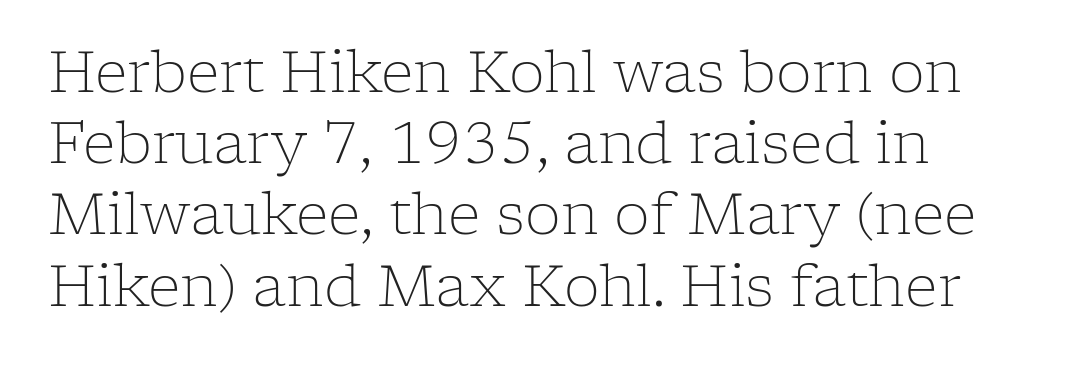
The image shows 57 px light serif type, upright; set normal line spacing (1.25x), normal letter spacing, not underlined; low stroke contrast and a medium x-height.
